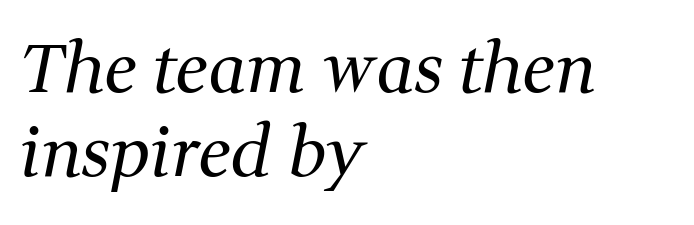
{"serif": "yes", "italic": "yes", "lean": "right", "slant_degrees": 11, "bold": "no", "weight": "regular", "width": "normal", "stroke_contrast": "medium", "x_height": "medium", "monospaced": "no", "underline": "no", "align": "left", "line_spacing_ratio": 1.23, "letter_spacing": "normal", "letter_spacing_em": 0.0, "glyph_px": 68}
